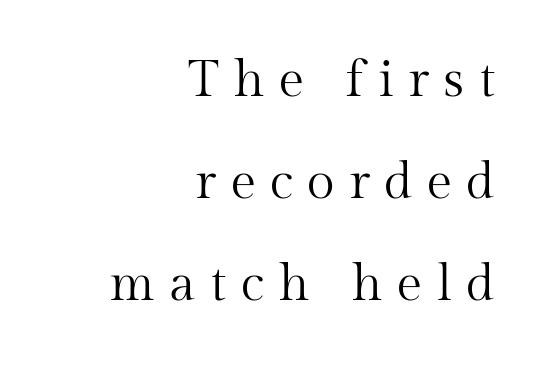
{"serif": "yes", "italic": "no", "bold": "no", "weight": "regular", "width": "normal", "stroke_contrast": "medium", "x_height": "medium", "monospaced": "no", "underline": "no", "align": "right", "line_spacing": "loose", "line_spacing_ratio": 2.0, "letter_spacing": "wide", "letter_spacing_em": 0.28, "glyph_px": 51}
